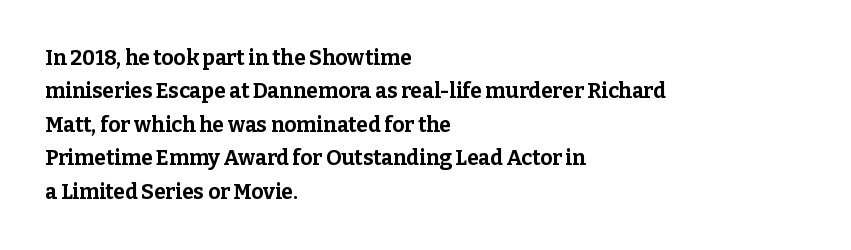
Q: Is the text bold? A: Yes.
Q: Is the text italic (slanted)? A: No, it is upright.
Q: Is the text underlined? A: No.
Q: How is the paragraph aligned? A: Left-aligned.
Q: Is the spacing between letters normal or unusually wide? A: Normal.
Q: Is the spacing between lines tight, normal or loose? A: Normal.
